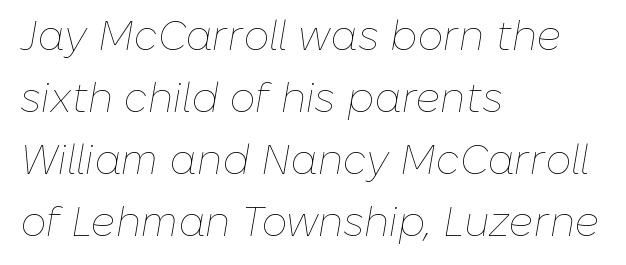
{"italic": "yes", "lean": "right", "slant_degrees": 10, "bold": "no", "weight": "thin", "width": "normal", "stroke_contrast": "low", "x_height": "medium", "monospaced": "no", "underline": "no", "align": "left", "line_spacing": "normal", "line_spacing_ratio": 1.51, "letter_spacing": "normal", "letter_spacing_em": 0.0, "glyph_px": 41}
